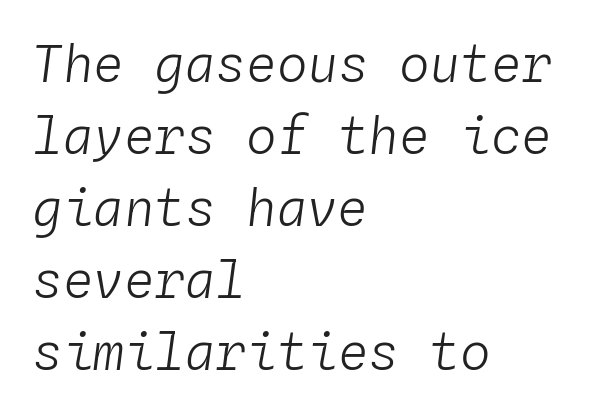
The image shows 51 px light type, italic (leaning right), monospaced; set left-aligned, normal line spacing (1.41x), normal letter spacing, not underlined; low stroke contrast and a medium x-height.
